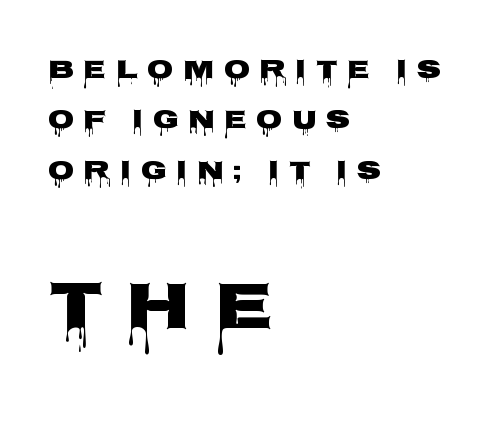
Q: Is the text bold? A: Yes.
Q: Is the text italic (slanted)? A: No, it is upright.
Q: Is the typeface a serif or a sans-serif typeface? A: Sans-serif.
Q: Is the text underlined? A: No.
Q: How is the paragraph aligned? A: Left-aligned.
Q: Is the spacing between letters normal or unusually wide? A: Unusually wide.
Q: Which block of text is set in a larger size, the first (top) or the second (bottom)? A: The second (bottom) one.
Q: Width (condensed, normal, or wide)? A: Wide.
Q: Stroke contrast? A: Low.
Q: x-height? A: Large.
Q: Monospaced? A: No.
